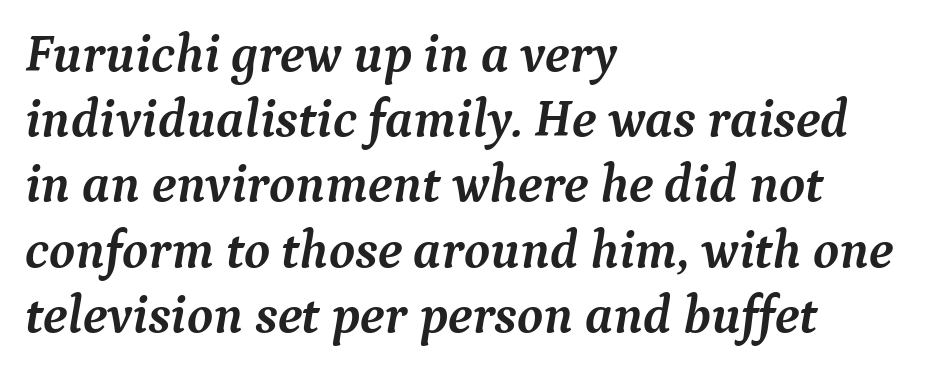
The image shows 53 px semibold serif type, italic (leaning right); set left-aligned, line spacing 1.23x, normal letter spacing, not underlined; medium stroke contrast and a medium x-height.
